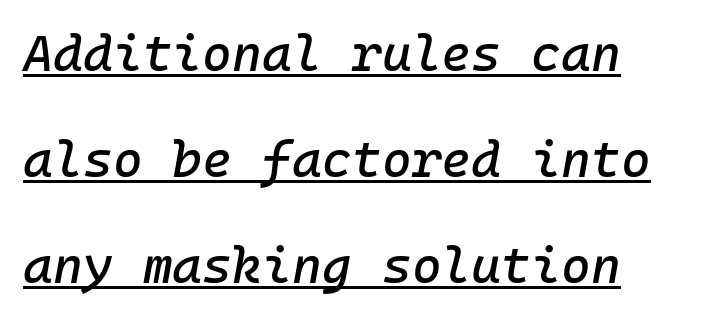
Q: Is the text italic (slanted)? A: Yes, it leans right by about 10 degrees.
Q: Is the text underlined? A: Yes.
Q: How is the paragraph aligned? A: Left-aligned.
Q: Is the spacing between letters normal or unusually wide? A: Normal.
Q: Is the spacing between lines tight, normal or loose? A: Loose.
Q: Width (condensed, normal, or wide)? A: Normal.
Q: Stroke contrast? A: Low.
Q: x-height? A: Medium.
